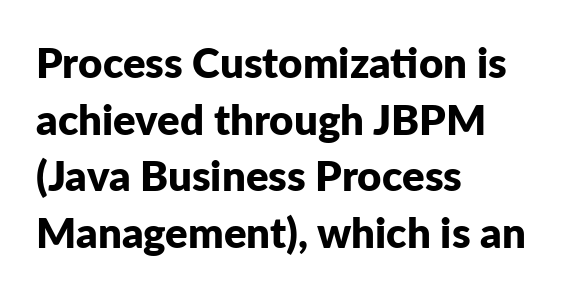
Q: Is the text bold? A: Yes.
Q: Is the text italic (slanted)? A: No, it is upright.
Q: Is the typeface a serif or a sans-serif typeface? A: Sans-serif.
Q: Is the text underlined? A: No.
Q: How is the paragraph aligned? A: Left-aligned.
Q: Is the spacing between letters normal or unusually wide? A: Normal.
Q: Is the spacing between lines tight, normal or loose? A: Normal.
Q: Width (condensed, normal, or wide)? A: Normal.
Q: Stroke contrast? A: Low.
Q: x-height? A: Medium.
Q: Monospaced? A: No.
